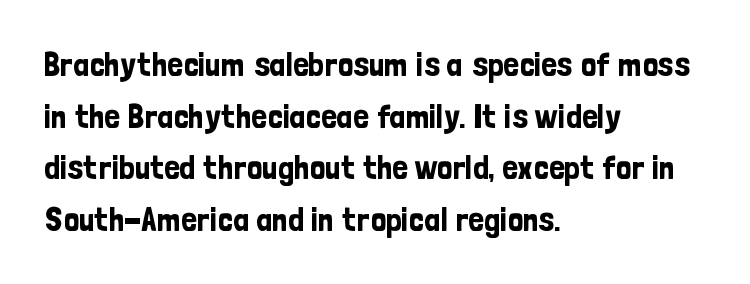
{"serif": "no", "italic": "no", "width": "condensed", "stroke_contrast": "low", "x_height": "medium", "monospaced": "no", "underline": "no", "align": "left", "line_spacing": "normal", "line_spacing_ratio": 1.52, "letter_spacing": "normal", "letter_spacing_em": 0.0, "glyph_px": 34}
